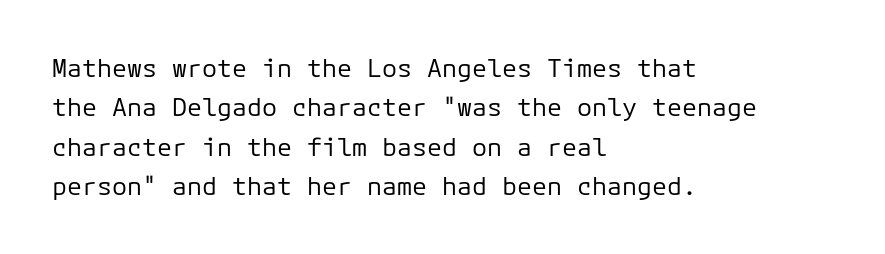
This block has exactly the height ordinary leading produces. Heft: none added — not bold. The face used here is rendered with its standard letterfit. Horizontally, the lines are justified to the leading edge only.
